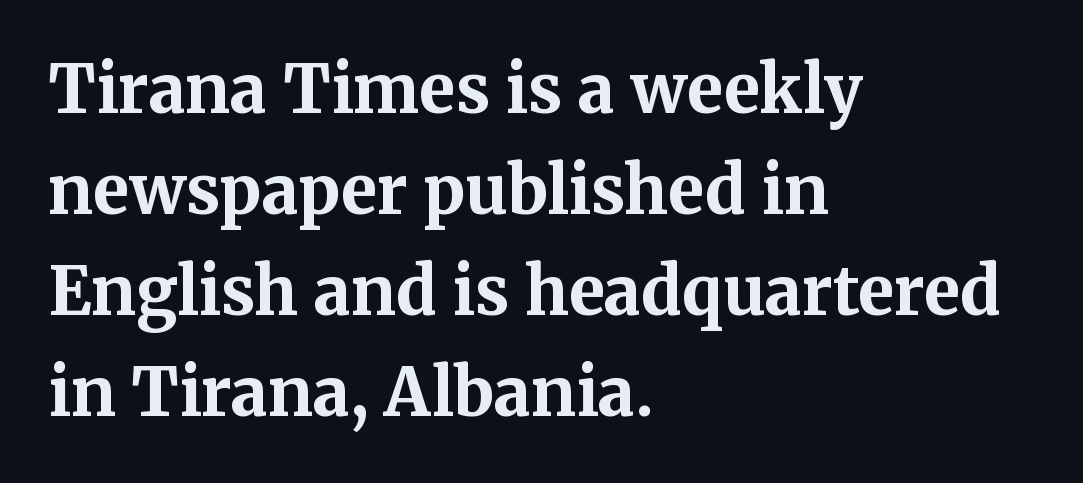
Where is the straight margin? On the left. Words appear dense and cohesive because spacing is normal. The strip under each line holds only bare page. Vertical strokes here are truly vertical.
